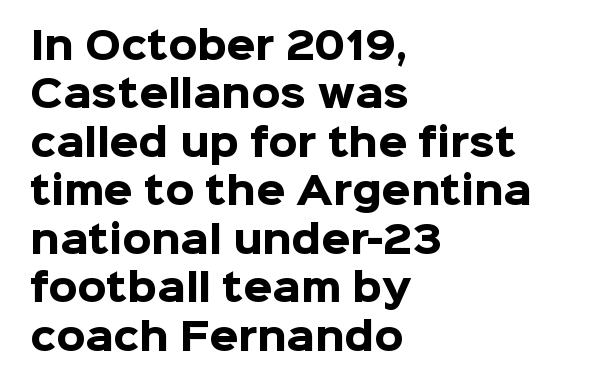
Q: Is the text bold? A: Yes.
Q: Is the text italic (slanted)? A: No, it is upright.
Q: Is the typeface a serif or a sans-serif typeface? A: Sans-serif.
Q: Is the text underlined? A: No.
Q: How is the paragraph aligned? A: Left-aligned.
Q: Is the spacing between letters normal or unusually wide? A: Normal.
Q: Is the spacing between lines tight, normal or loose? A: Normal.
Q: Width (condensed, normal, or wide)? A: Normal.
Q: Stroke contrast? A: Low.
Q: x-height? A: Medium.
Q: Monospaced? A: No.
